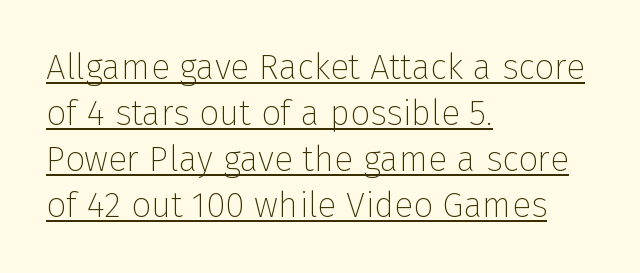
The image shows 35 px thin sans-serif type, upright; set left-aligned, normal line spacing (1.31x), normal letter spacing, underlined; low stroke contrast and a medium x-height.
